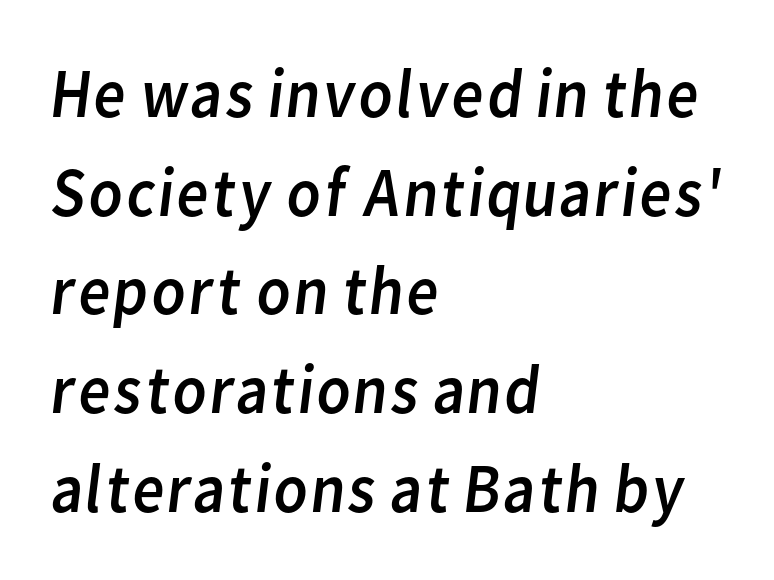
Q: Is the text bold? A: No.
Q: Is the typeface a serif or a sans-serif typeface? A: Sans-serif.
Q: Is the text underlined? A: No.
Q: How is the paragraph aligned? A: Left-aligned.
Q: Is the spacing between letters normal or unusually wide? A: Normal.
Q: Is the spacing between lines tight, normal or loose? A: Normal.
Q: Width (condensed, normal, or wide)? A: Normal.
Q: Stroke contrast? A: Low.
Q: x-height? A: Medium.
Q: Monospaced? A: No.
